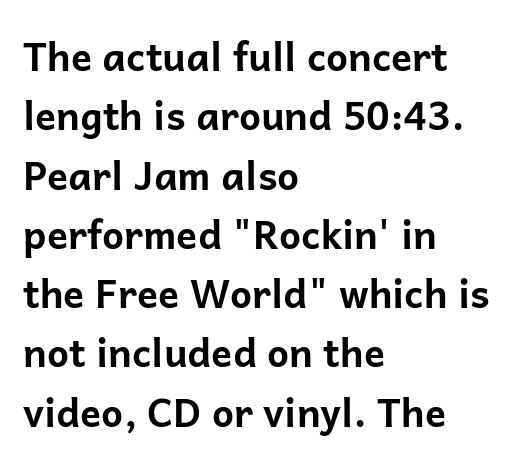
Type without underlining. Heft: maximum for text — a bold. Notice how descenders clear the ascenders below comfortably — that's standard leading. Compared with a centered layout, this one pins lines to the left instead.
